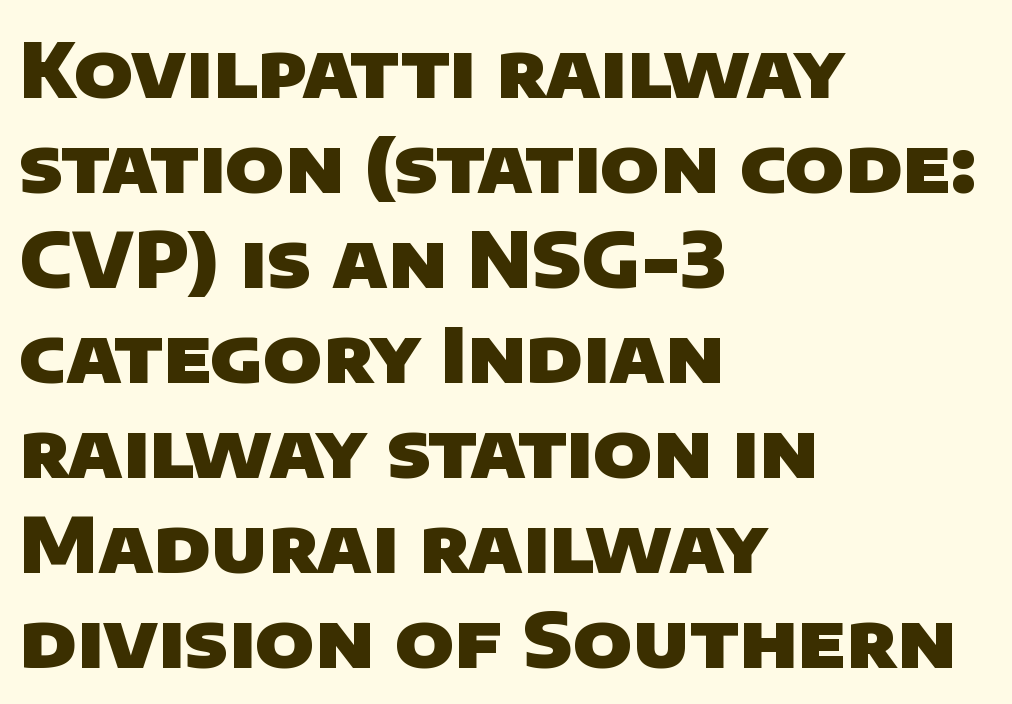
These lines keep a tight, regular rhythm from letter to letter. The typesetter chose a ragged-right arrangement here. Is the type bold? Yes — the strokes are clearly thick and heavy. The text was rendered using a sans face with plain stroke endings. Lines of text with bare space underneath.
